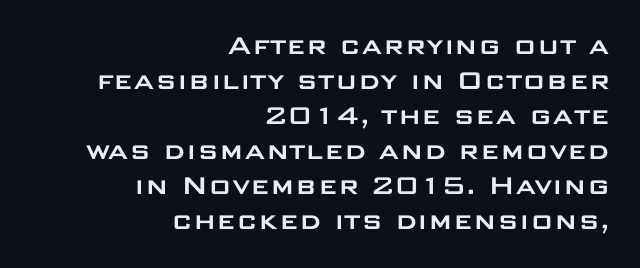
The rendering uses natural spacing where letterforms have individual widths. The gap between lines stays unmarked. The passage shown is typeset with a sans-serif family. Do the letters lean? They stand straight.
